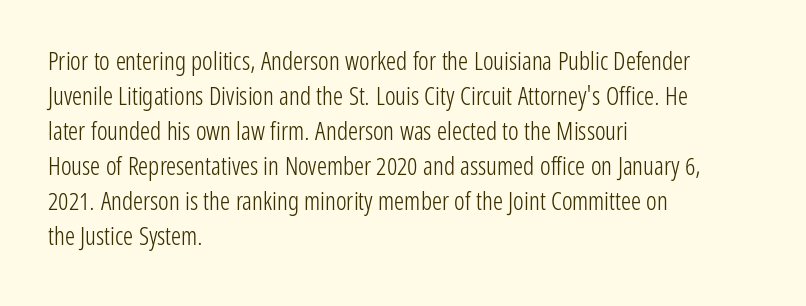
The image shows 25 px text type, upright; set left-aligned, normal line spacing (1.4x), normal letter spacing, not underlined.
